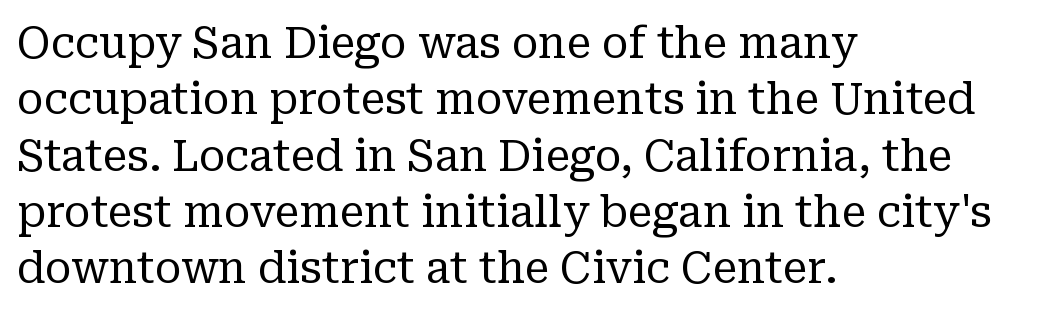
{"serif": "yes", "italic": "no", "bold": "no", "weight": "regular", "width": "normal", "stroke_contrast": "low", "x_height": "medium", "monospaced": "no", "underline": "no", "align": "left", "line_spacing": "normal", "line_spacing_ratio": 1.28, "letter_spacing": "normal", "letter_spacing_em": 0.0, "glyph_px": 44}
